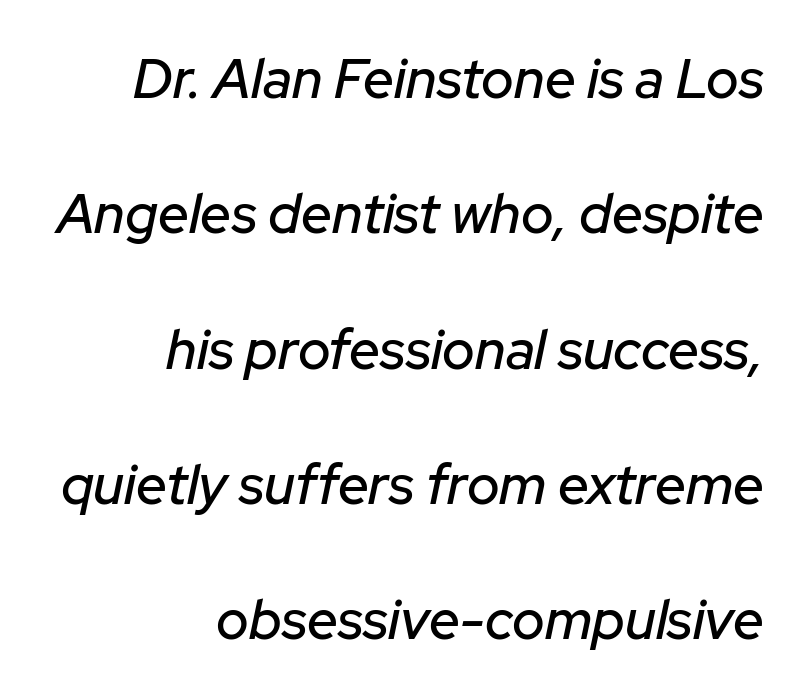
{"italic": "yes", "lean": "right", "slant_degrees": 12, "width": "normal", "stroke_contrast": "low", "x_height": "medium", "monospaced": "no", "underline": "no", "align": "right", "line_spacing": "loose", "line_spacing_ratio": 2.46, "letter_spacing": "normal", "letter_spacing_em": 0.0, "glyph_px": 55}
